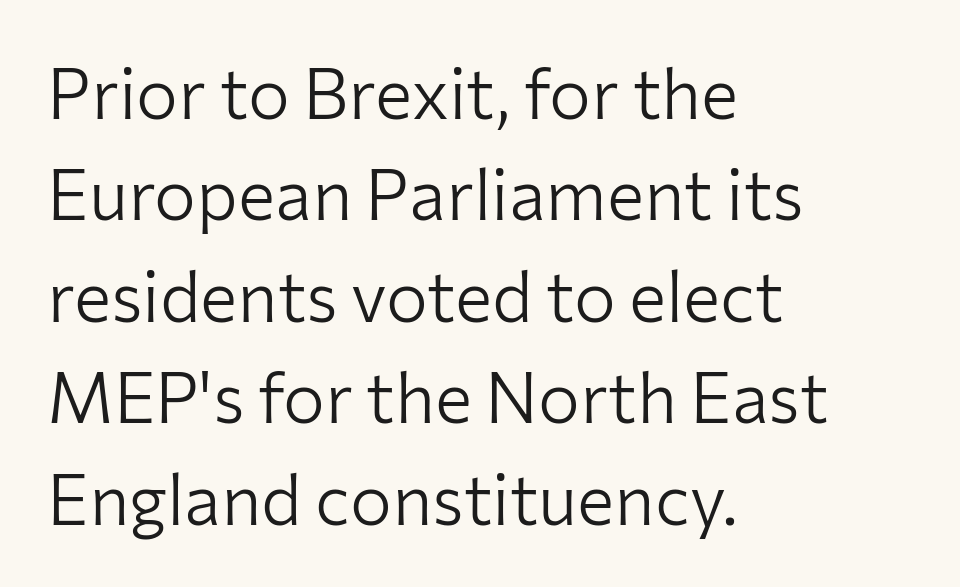
{"serif": "no", "italic": "no", "bold": "no", "weight": "light", "width": "normal", "stroke_contrast": "low", "x_height": "medium", "monospaced": "no", "underline": "no", "align": "left", "line_spacing": "normal", "line_spacing_ratio": 1.45, "letter_spacing": "normal", "letter_spacing_em": 0.0, "glyph_px": 70}
